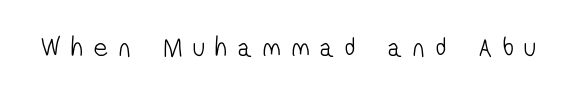
The image shows 27 px text type; set unusually wide letter spacing (+0.41 em), not underlined.
